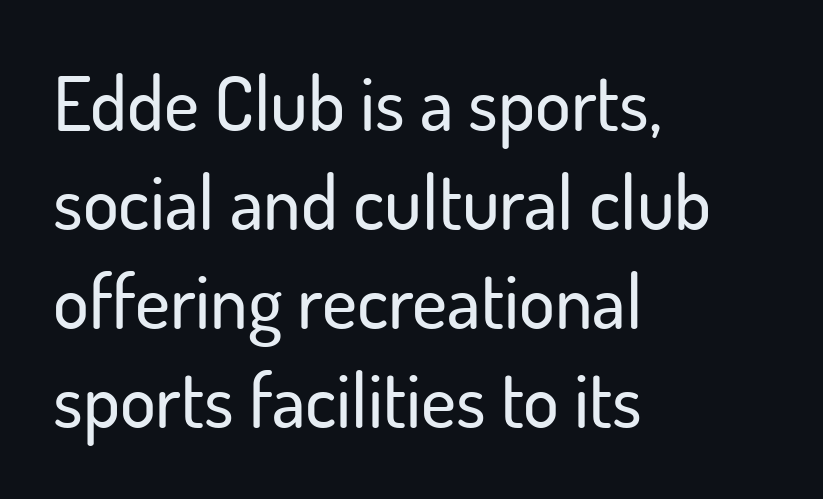
Q: Is the text italic (slanted)? A: No, it is upright.
Q: Is the typeface a serif or a sans-serif typeface? A: Sans-serif.
Q: Is the text underlined? A: No.
Q: How is the paragraph aligned? A: Left-aligned.
Q: Is the spacing between letters normal or unusually wide? A: Normal.
Q: Is the spacing between lines tight, normal or loose? A: Normal.
Q: Width (condensed, normal, or wide)? A: Normal.
Q: Stroke contrast? A: Low.
Q: x-height? A: Small.
Q: Monospaced? A: No.
